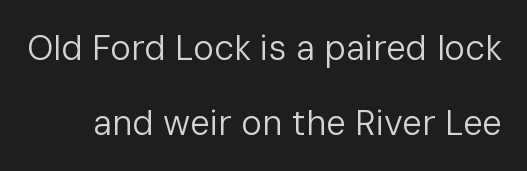
Q: Is the text bold? A: No.
Q: Is the text italic (slanted)? A: No, it is upright.
Q: Is the typeface a serif or a sans-serif typeface? A: Sans-serif.
Q: Is the text underlined? A: No.
Q: Is the spacing between letters normal or unusually wide? A: Normal.
Q: Is the spacing between lines tight, normal or loose? A: Loose.
Q: Width (condensed, normal, or wide)? A: Normal.
Q: Stroke contrast? A: Low.
Q: x-height? A: Medium.
Q: Monospaced? A: No.
